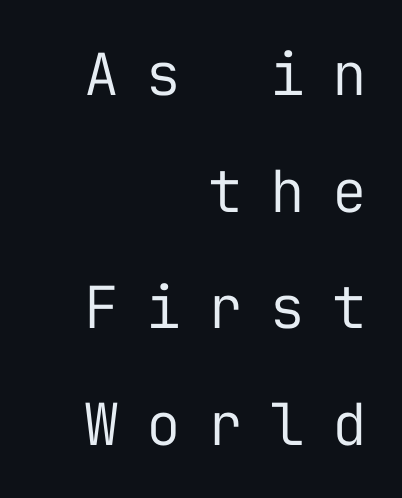
{"serif": "no", "italic": "no", "bold": "no", "weight": "regular", "width": "normal", "stroke_contrast": "low", "x_height": "medium", "monospaced": "yes", "underline": "no", "align": "right", "line_spacing": "loose", "line_spacing_ratio": 2.01, "letter_spacing": "wide", "letter_spacing_em": 0.47, "glyph_px": 58}
